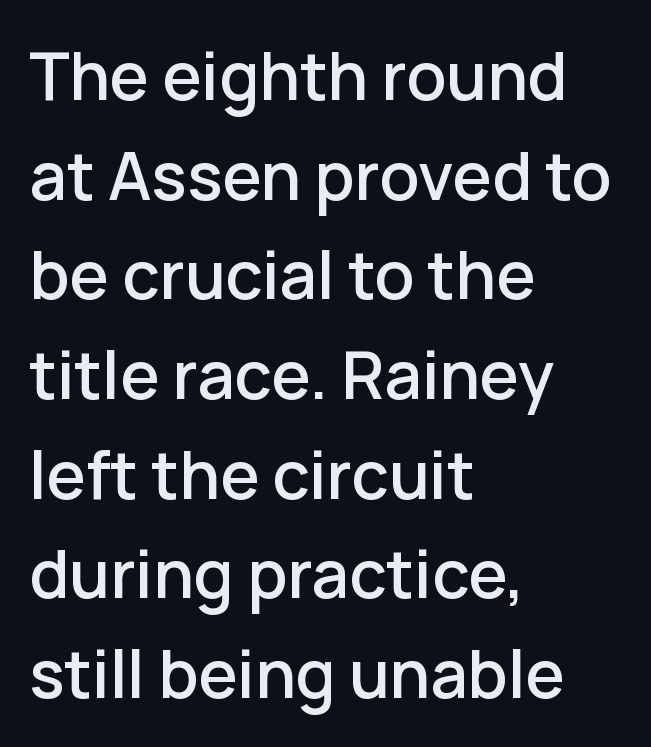
{"serif": "no", "italic": "no", "width": "normal", "stroke_contrast": "low", "x_height": "medium", "monospaced": "no", "underline": "no", "align": "left", "line_spacing": "normal", "line_spacing_ratio": 1.51, "letter_spacing": "normal", "letter_spacing_em": 0.0, "glyph_px": 66}
